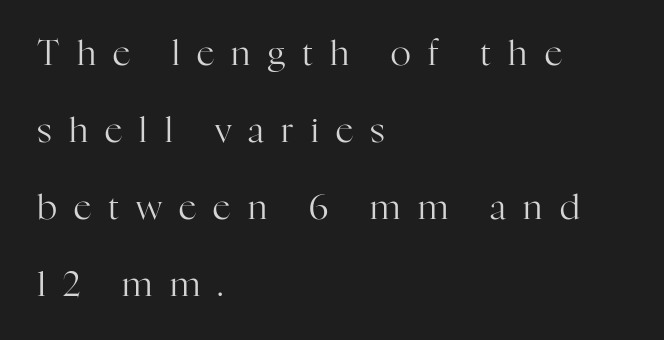
The image shows 35 px regular-weight serif type, upright; set left-aligned, loose line spacing (2.2x), unusually wide letter spacing (+0.49 em), not underlined; high stroke contrast and a medium x-height.
